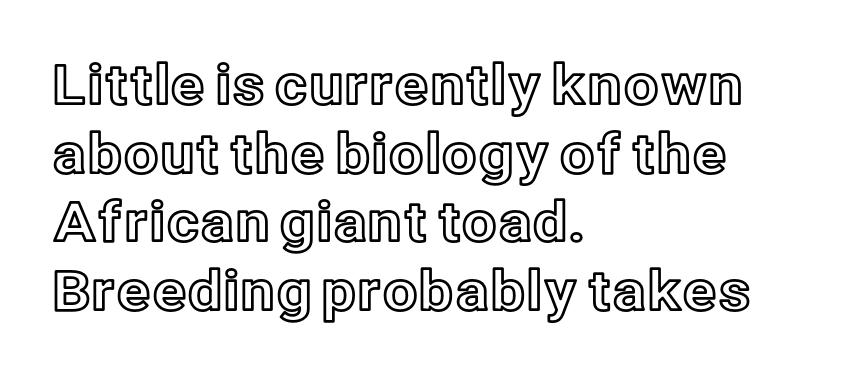
Q: Is the text italic (slanted)? A: No, it is upright.
Q: Is the text underlined? A: No.
Q: How is the paragraph aligned? A: Left-aligned.
Q: Is the spacing between letters normal or unusually wide? A: Normal.
Q: Is the spacing between lines tight, normal or loose? A: Normal.
Q: Width (condensed, normal, or wide)? A: Normal.
Q: x-height? A: Medium.
Q: Monospaced? A: No.
